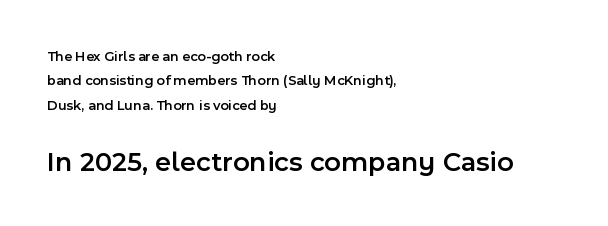
Q: Is the text bold? A: Semi-bold.
Q: Is the text italic (slanted)? A: No, it is upright.
Q: Is the typeface a serif or a sans-serif typeface? A: Sans-serif.
Q: Is the text underlined? A: No.
Q: How is the paragraph aligned? A: Left-aligned.
Q: Is the spacing between letters normal or unusually wide? A: Normal.
Q: Which block of text is set in a larger size, the first (top) or the second (bottom)? A: The second (bottom) one.
Q: Width (condensed, normal, or wide)? A: Normal.
Q: x-height? A: Medium.
Q: Monospaced? A: No.
